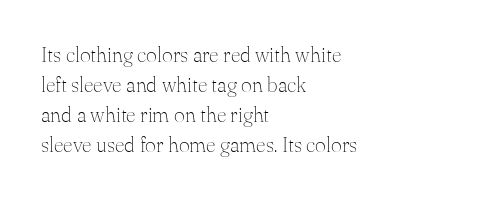
Compared with typical body copy, the letter spacing here is the same. The text block is weighted toward the left margin, trailing off unevenly rightward. The foot of each line stays bare and open. Evenly set lines give the paragraph a standard silhouette. Stroke thickness stays within the range of a standard reading face or lighter.
